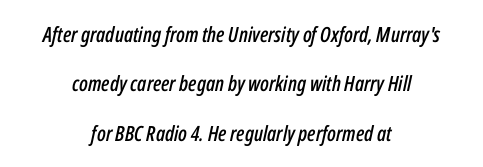
The image shows 21 px text type, italic (leaning right); set centered, loose line spacing (2.35x), normal letter spacing, not underlined.
